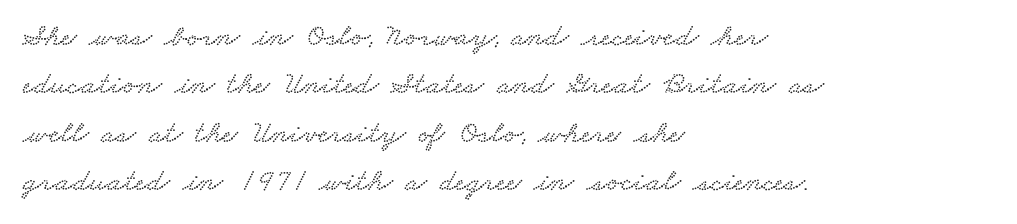
The image shows 32 px wide serif type; set left-aligned, normal line spacing (1.51x), normal letter spacing, not underlined; low stroke contrast and a small x-height.
